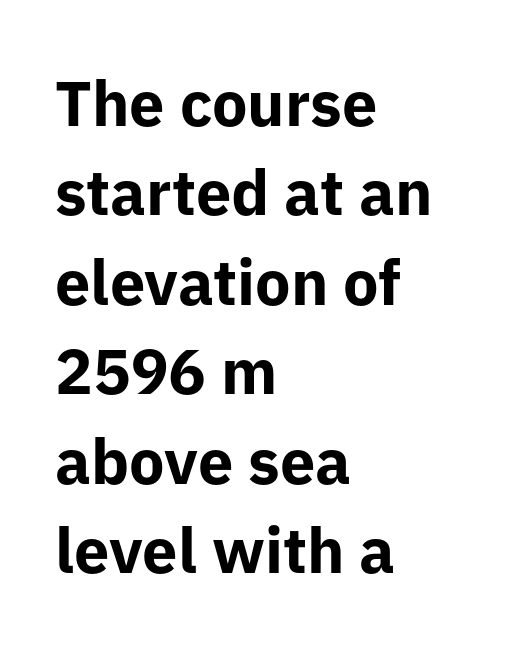
Q: Is the text bold? A: Yes.
Q: Is the text italic (slanted)? A: No, it is upright.
Q: Is the typeface a serif or a sans-serif typeface? A: Sans-serif.
Q: Is the text underlined? A: No.
Q: How is the paragraph aligned? A: Left-aligned.
Q: Is the spacing between letters normal or unusually wide? A: Normal.
Q: Is the spacing between lines tight, normal or loose? A: Normal.
Q: Width (condensed, normal, or wide)? A: Normal.
Q: Stroke contrast? A: Low.
Q: x-height? A: Medium.
Q: Monospaced? A: No.
